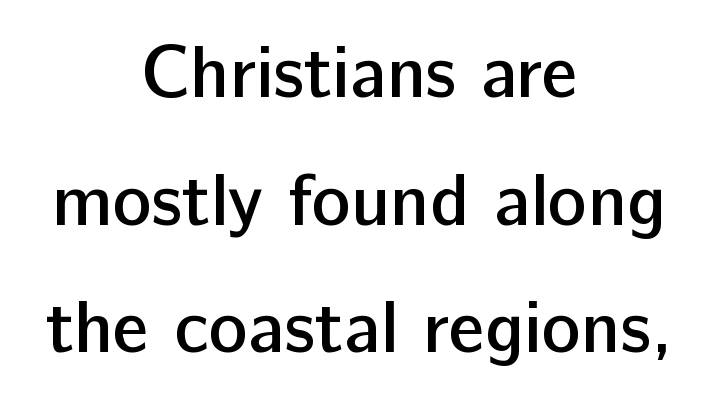
Q: Is the text bold? A: Semi-bold.
Q: Is the text italic (slanted)? A: No, it is upright.
Q: Is the typeface a serif or a sans-serif typeface? A: Sans-serif.
Q: Is the text underlined? A: No.
Q: How is the paragraph aligned? A: Centered.
Q: Is the spacing between letters normal or unusually wide? A: Normal.
Q: Width (condensed, normal, or wide)? A: Normal.
Q: Stroke contrast? A: Low.
Q: x-height? A: Medium.
Q: Monospaced? A: No.
